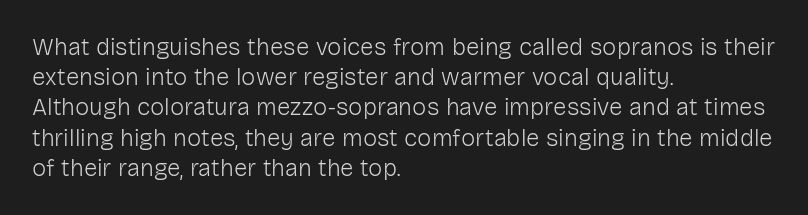
The weight would be labelled regular, book, light, or lighter still. Every stem runs plumb, perpendicular to the baseline. Descender tails drop into unmarked territory. One glance says typical: line gaps are just what's usual.
